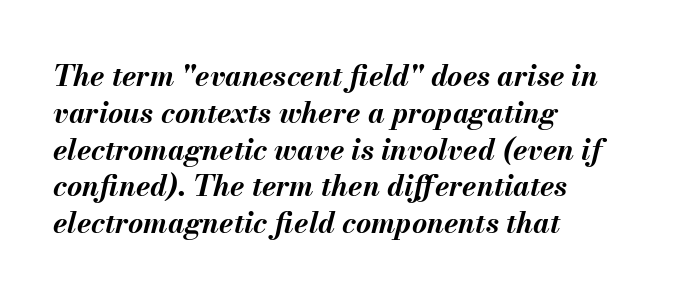
Q: Is the text bold? A: Yes.
Q: Is the text italic (slanted)? A: Yes, it leans right by about 13 degrees.
Q: Is the text underlined? A: No.
Q: How is the paragraph aligned? A: Left-aligned.
Q: Is the spacing between letters normal or unusually wide? A: Normal.
Q: Is the spacing between lines tight, normal or loose? A: Normal.
Q: Width (condensed, normal, or wide)? A: Normal.
Q: Stroke contrast? A: Medium.
Q: x-height? A: Small.
Q: Monospaced? A: No.
